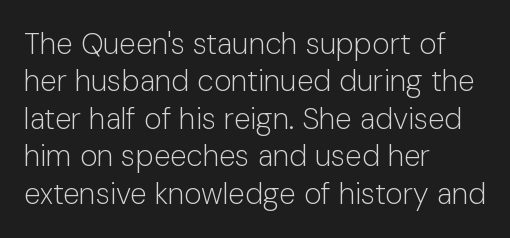
{"serif": "no", "italic": "no", "bold": "no", "weight": "light", "width": "normal", "stroke_contrast": "low", "x_height": "medium", "monospaced": "no", "underline": "no", "align": "left", "line_spacing": "normal", "line_spacing_ratio": 1.25, "letter_spacing": "normal", "letter_spacing_em": 0.0, "glyph_px": 30}
